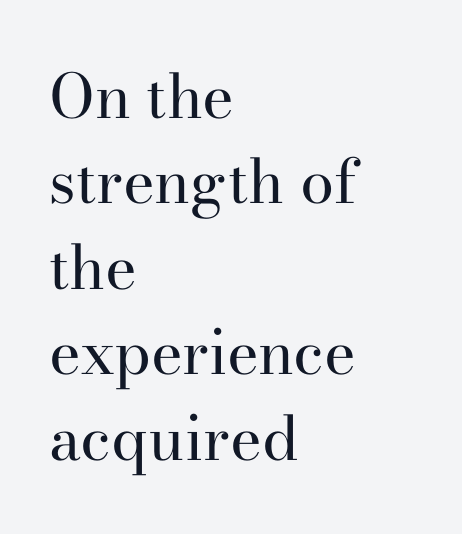
This sample uses a serif face. Lines of text with bare space underneath. Caption: multi-line text, flush left, ragged right. Is this a heavy cut? Hardly; it is regular or lighter. Here the designer chose a conventional face with non-uniform glyph widths.
